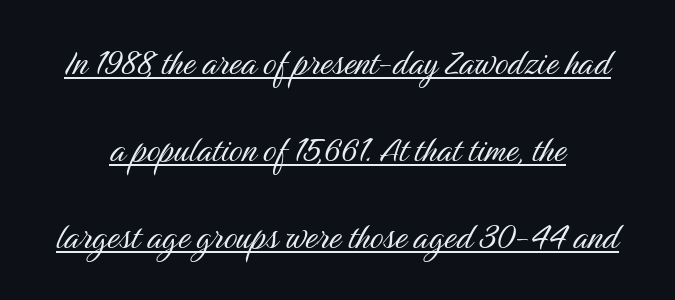
Q: Is the text bold? A: No.
Q: Is the text italic (slanted)? A: Yes.
Q: Is the typeface a serif or a sans-serif typeface? A: Sans-serif.
Q: Is the text underlined? A: Yes.
Q: Is the spacing between letters normal or unusually wide? A: Normal.
Q: Is the spacing between lines tight, normal or loose? A: Loose.
Q: Width (condensed, normal, or wide)? A: Condensed.
Q: Stroke contrast? A: Medium.
Q: x-height? A: Medium.
Q: Monospaced? A: No.
